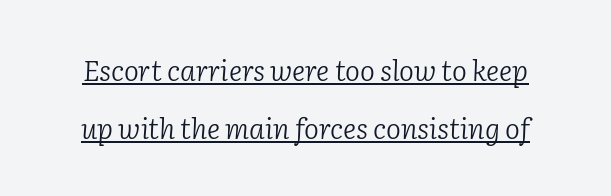
Do the characters align in a grid? No, the font is proportional. A typesetter would mark this as italic. The letterforms sit at book weight or below. A typesetter would label this face a serif. The passage shown has conventional tracking throughout.
